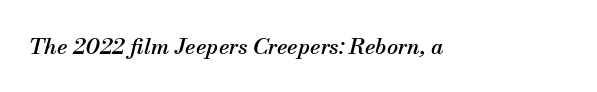
The image shows 22 px text type, italic (leaning right); set normal letter spacing, not underlined.
